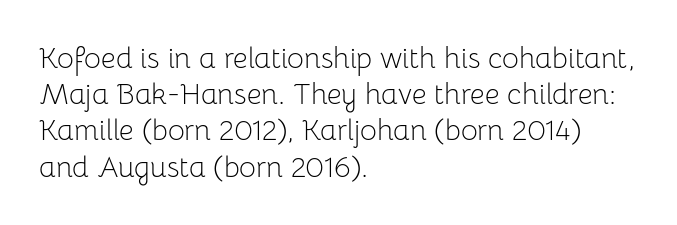
{"serif": "no", "italic": "no", "bold": "no", "weight": "light", "width": "normal", "stroke_contrast": "low", "x_height": "medium", "monospaced": "no", "underline": "no", "align": "left", "line_spacing": "normal", "line_spacing_ratio": 1.25, "letter_spacing": "normal", "letter_spacing_em": 0.0, "glyph_px": 29}
